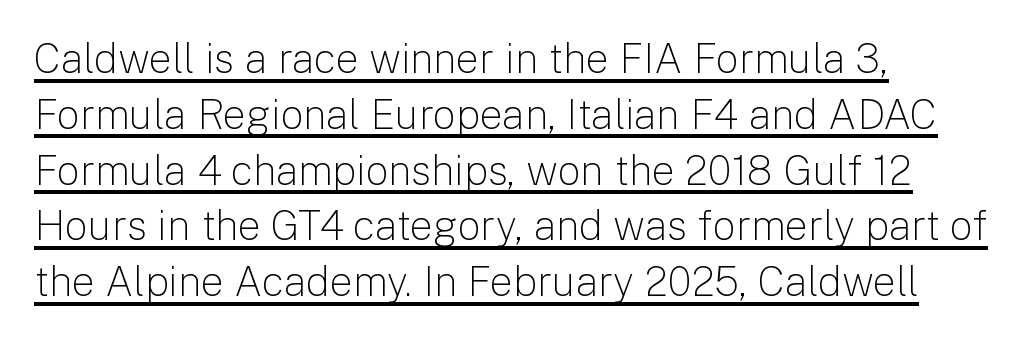
Q: Is the text bold? A: No.
Q: Is the text italic (slanted)? A: No, it is upright.
Q: Is the typeface a serif or a sans-serif typeface? A: Sans-serif.
Q: Is the text underlined? A: Yes.
Q: How is the paragraph aligned? A: Left-aligned.
Q: Is the spacing between letters normal or unusually wide? A: Normal.
Q: Is the spacing between lines tight, normal or loose? A: Normal.
Q: Width (condensed, normal, or wide)? A: Normal.
Q: Stroke contrast? A: Low.
Q: x-height? A: Medium.
Q: Monospaced? A: No.
